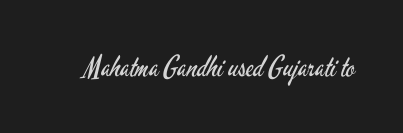
Varying glyph widths throughout — classic text-font behaviour. Examine the stroke ends and you'll find no serifs. What stands out about the letter spacing? Nothing — it is the standard amount. The typeface has the unassuming heft of standard copy or less.
